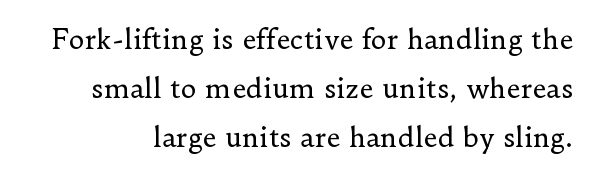
{"italic": "no", "bold": "no", "underline": "no", "line_spacing_ratio": 1.81, "letter_spacing": "normal", "letter_spacing_em": 0.0, "glyph_px": 27}
